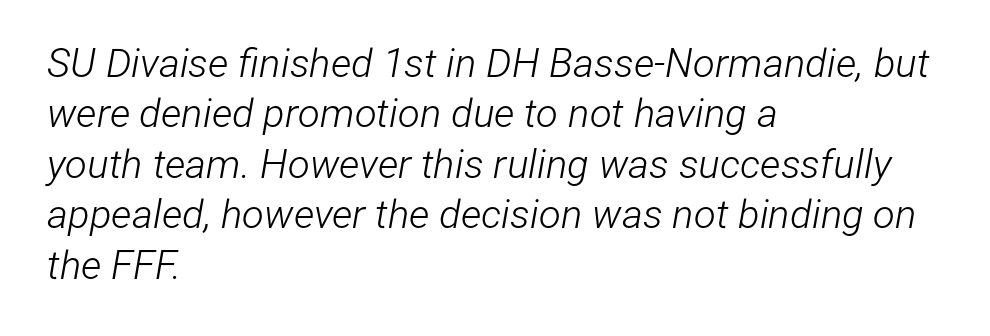
Q: Is the text bold? A: No.
Q: Is the text italic (slanted)? A: Yes, it leans right by about 12 degrees.
Q: Is the text underlined? A: No.
Q: How is the paragraph aligned? A: Left-aligned.
Q: Is the spacing between letters normal or unusually wide? A: Normal.
Q: Is the spacing between lines tight, normal or loose? A: Normal.
Q: Width (condensed, normal, or wide)? A: Condensed.
Q: Stroke contrast? A: Low.
Q: x-height? A: Medium.
Q: Monospaced? A: No.
